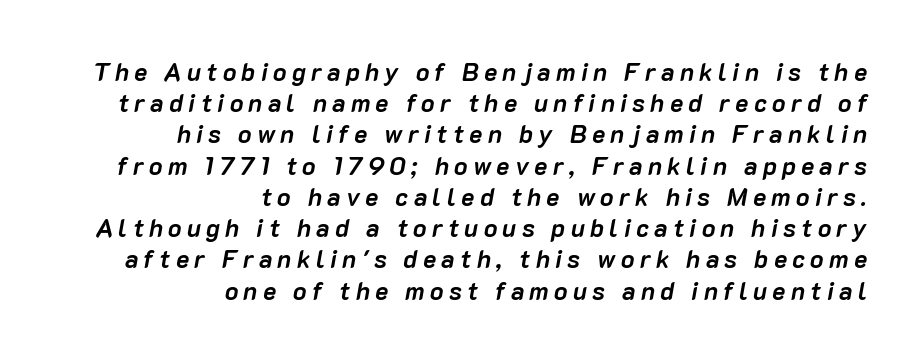
{"italic": "yes", "lean": "right", "slant_degrees": 10, "bold": "yes", "underline": "no", "align": "right", "line_spacing": "normal", "line_spacing_ratio": 1.25, "letter_spacing": "wide", "letter_spacing_em": 0.21, "glyph_px": 25}
